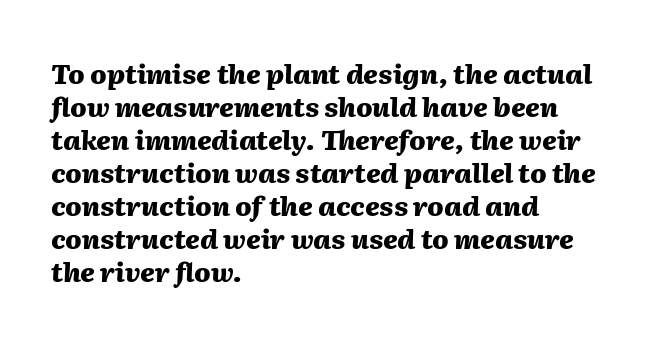
{"italic": "yes", "lean": "right", "slant_degrees": 2, "bold": "yes", "underline": "no", "align": "left", "line_spacing_ratio": 1.22, "letter_spacing": "normal", "letter_spacing_em": 0.0, "glyph_px": 27}
